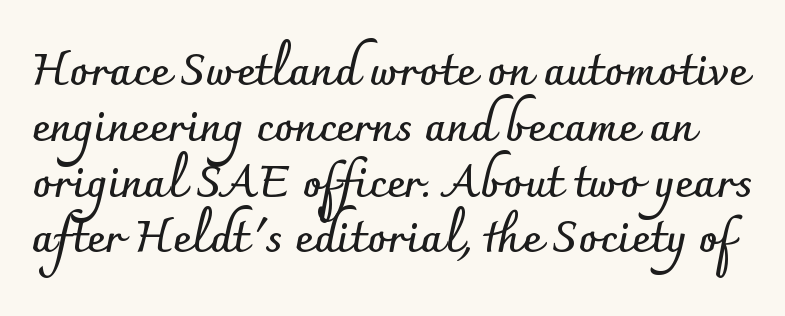
The image shows 45 px semibold sans-serif type; set line spacing 1.24x, normal letter spacing, not underlined; low stroke contrast and a small x-height.
